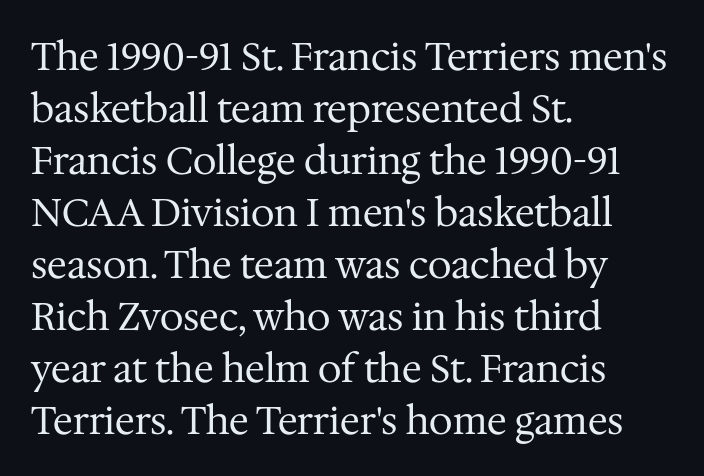
The image shows 38 px regular-weight serif type, upright; set left-aligned, normal line spacing (1.37x), normal letter spacing, not underlined; medium stroke contrast and a medium x-height.
